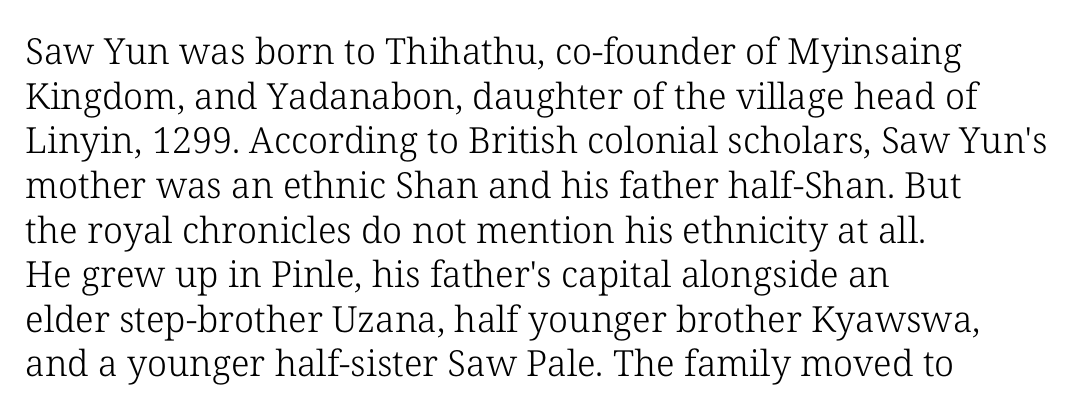
Q: Is the text bold? A: No.
Q: Is the text italic (slanted)? A: No, it is upright.
Q: Is the typeface a serif or a sans-serif typeface? A: Serif.
Q: Is the text underlined? A: No.
Q: How is the paragraph aligned? A: Left-aligned.
Q: Is the spacing between letters normal or unusually wide? A: Normal.
Q: Width (condensed, normal, or wide)? A: Normal.
Q: Stroke contrast? A: Low.
Q: x-height? A: Medium.
Q: Monospaced? A: No.
